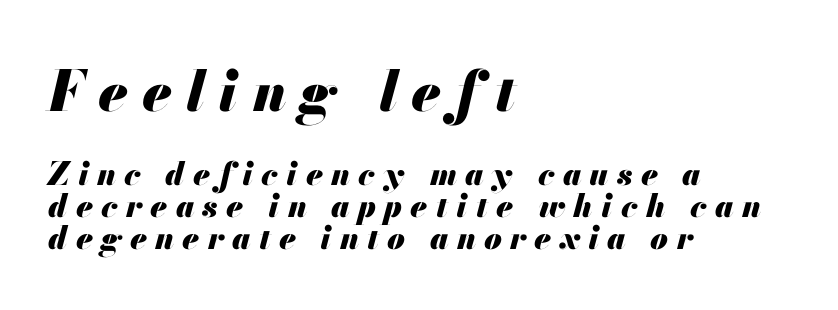
Q: Is the text bold? A: Yes.
Q: Is the text italic (slanted)? A: Yes, it leans right by about 13 degrees.
Q: Is the text underlined? A: No.
Q: How is the paragraph aligned? A: Left-aligned.
Q: Is the spacing between letters normal or unusually wide? A: Unusually wide.
Q: Is the spacing between lines tight, normal or loose? A: Tight.
Q: Which block of text is set in a larger size, the first (top) or the second (bottom)? A: The first (top) one.
Q: Width (condensed, normal, or wide)? A: Normal.
Q: Stroke contrast? A: Medium.
Q: x-height? A: Small.
Q: Monospaced? A: No.
